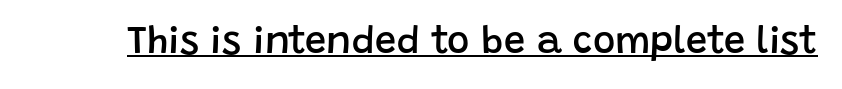
Every stem runs plumb, perpendicular to the baseline. Glyph-to-glyph distance matches everyday printed text. The passage shown is typeset with a sans-serif family. Compared with undecorated copy, this sample adds a rule below the words. In terms of weight, the rendering is demibold, just under bold. A typesetter would call this proportional, since set widths differ per character.
